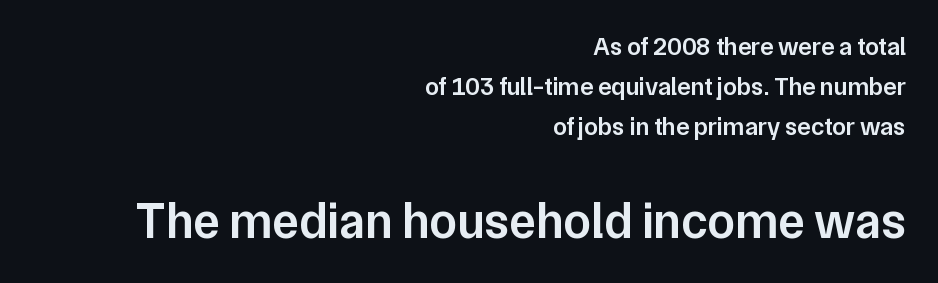
The image shows 50 px semibold sans-serif type, upright; set right-aligned, normal line spacing (1.6x), normal letter spacing, not underlined; the second (bottom) block is 2.0x larger; low stroke contrast and a medium x-height.
